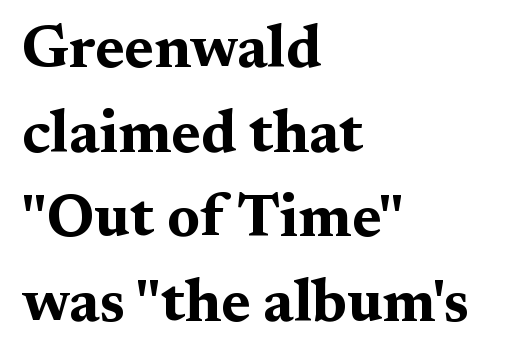
{"serif": "yes", "italic": "no", "bold": "yes", "weight": "bold", "width": "wide", "stroke_contrast": "medium", "x_height": "medium", "monospaced": "no", "underline": "no", "align": "left", "line_spacing": "normal", "line_spacing_ratio": 1.41, "letter_spacing": "normal", "letter_spacing_em": 0.0, "glyph_px": 60}
